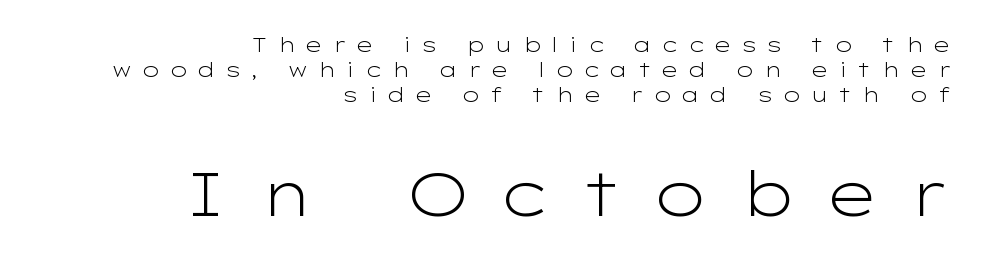
When letters stand straight like this, we call the style roman or upright. Only glyphs here, with clear space below each row. The rendering uses natural spacing where letterforms have individual widths. Letterform terminals end flat and unadorned throughout the passage.
